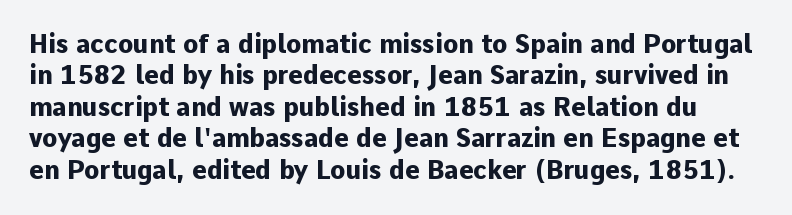
Q: Is the text bold? A: Yes.
Q: Is the text italic (slanted)? A: No, it is upright.
Q: Is the text underlined? A: No.
Q: Is the spacing between letters normal or unusually wide? A: Normal.
Q: Is the spacing between lines tight, normal or loose? A: Normal.
